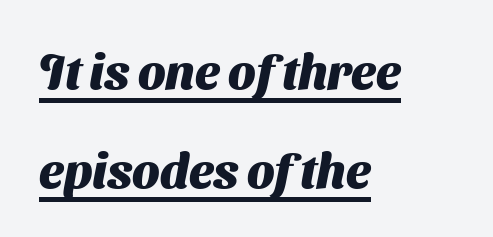
The rendering uses a large line-height, opening up the rows. Every word sits above its own underline. The glyphs in this specimen are sans serif. Notice how thick the strokes are: this is what a full bold looks like.
